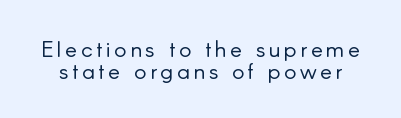
Q: Is the text bold? A: No.
Q: Is the text italic (slanted)? A: No, it is upright.
Q: Is the text underlined? A: No.
Q: Is the spacing between lines tight, normal or loose? A: Tight.
